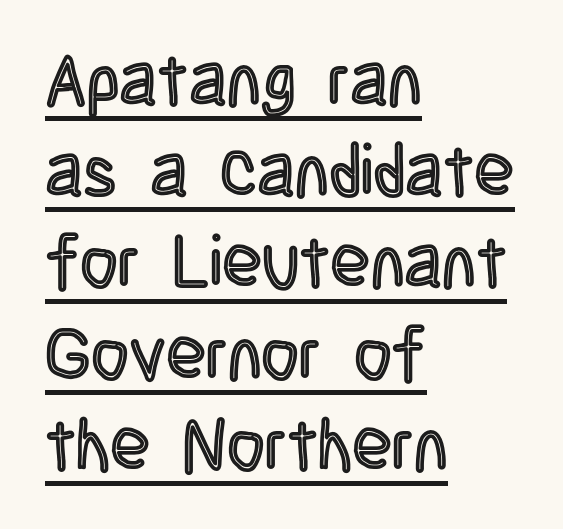
Q: Is the text italic (slanted)? A: No, it is upright.
Q: Is the text underlined? A: Yes.
Q: How is the paragraph aligned? A: Left-aligned.
Q: Is the spacing between letters normal or unusually wide? A: Normal.
Q: Is the spacing between lines tight, normal or loose? A: Normal.
Q: Width (condensed, normal, or wide)? A: Condensed.
Q: x-height? A: Large.
Q: Monospaced? A: No.
